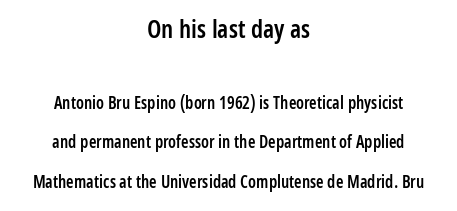
Every stem runs plumb, perpendicular to the baseline. A great deal of white space separates one row of letters from the next. Block one is the big one; block two sits smaller underneath. What stands out about the letter spacing? Nothing — it is the standard amount. The space directly below the letters is spotless.
